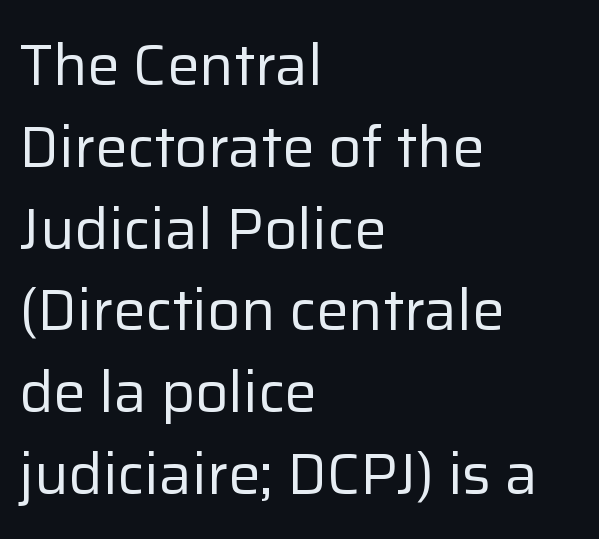
Q: Is the text bold? A: No.
Q: Is the text italic (slanted)? A: No, it is upright.
Q: Is the typeface a serif or a sans-serif typeface? A: Sans-serif.
Q: Is the text underlined? A: No.
Q: How is the paragraph aligned? A: Left-aligned.
Q: Is the spacing between letters normal or unusually wide? A: Normal.
Q: Is the spacing between lines tight, normal or loose? A: Normal.
Q: Width (condensed, normal, or wide)? A: Normal.
Q: Stroke contrast? A: Low.
Q: x-height? A: Medium.
Q: Monospaced? A: No.
